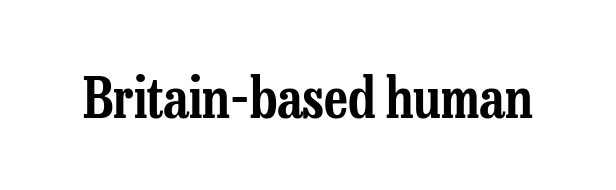
{"serif": "yes", "italic": "no", "width": "condensed", "stroke_contrast": "low", "x_height": "medium", "monospaced": "no", "underline": "no", "letter_spacing": "normal", "letter_spacing_em": 0.0, "glyph_px": 56}
